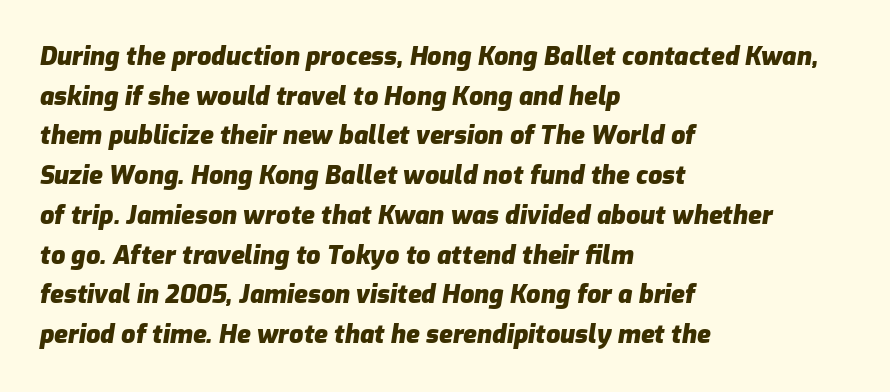
The image shows 25 px bold type, italic (leaning right); set left-aligned, normal line spacing (1.59x), normal letter spacing, not underlined.
